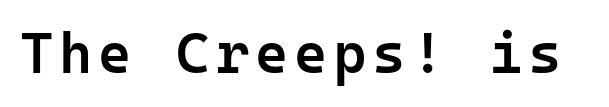
Each letter, wide or thin by design, is forced into the same width here. Examine the stroke ends and you'll find no serifs. Slightly chunky letters — semibold, I'd say, not full bold. The passage shown is not underscored anywhere. Tall strokes in this sample are plumb rather than angled.
